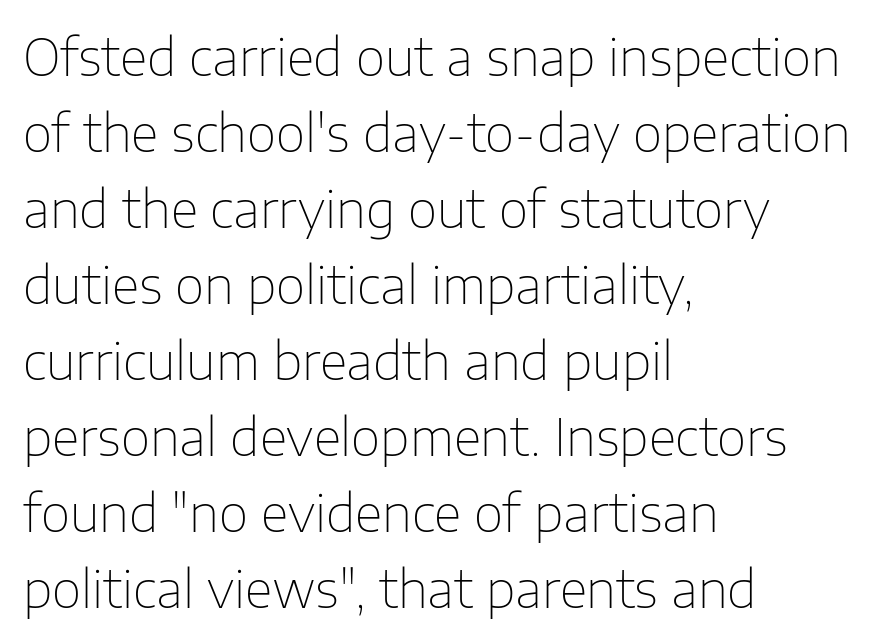
The image shows 51 px thin sans-serif type, upright; set left-aligned, normal line spacing (1.49x), normal letter spacing, not underlined; low stroke contrast and a medium x-height.
